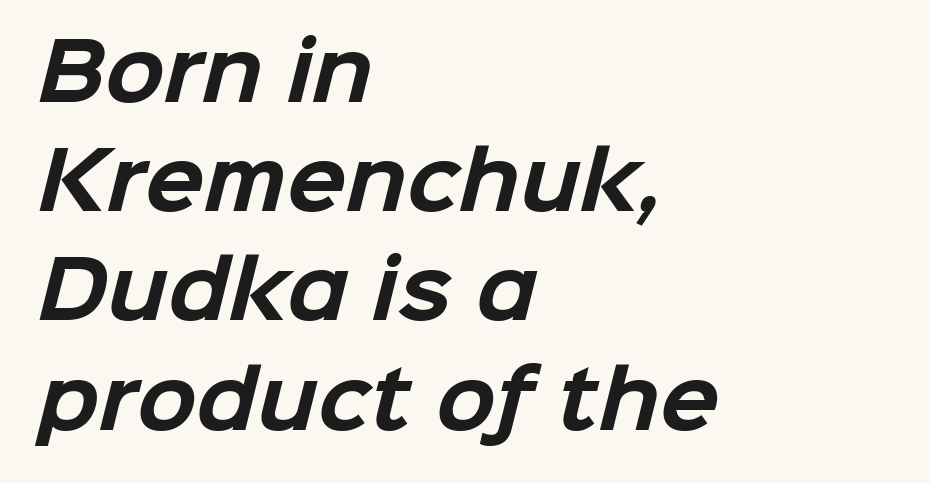
The image shows 78 px bold sans-serif type; set left-aligned, normal line spacing (1.4x), normal letter spacing, not underlined; low stroke contrast and a medium x-height.
